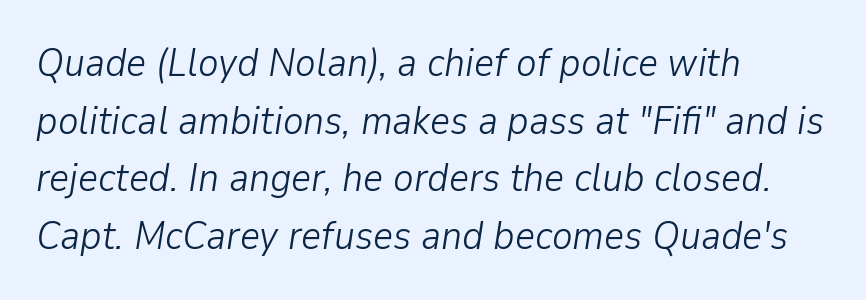
{"italic": "yes", "lean": "right", "slant_degrees": 9, "bold": "no", "weight": "light", "width": "normal", "stroke_contrast": "low", "x_height": "medium", "monospaced": "no", "underline": "no", "align": "left", "line_spacing": "normal", "line_spacing_ratio": 1.48, "letter_spacing": "normal", "letter_spacing_em": 0.0, "glyph_px": 39}
